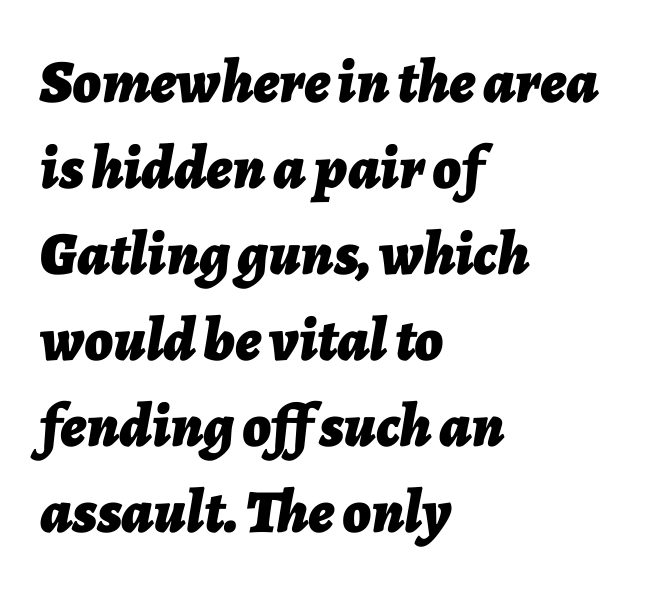
Q: Is the text bold? A: Yes.
Q: Is the text italic (slanted)? A: Yes, it leans right by about 7 degrees.
Q: Is the text underlined? A: No.
Q: How is the paragraph aligned? A: Left-aligned.
Q: Is the spacing between letters normal or unusually wide? A: Normal.
Q: Is the spacing between lines tight, normal or loose? A: Normal.
Q: Width (condensed, normal, or wide)? A: Normal.
Q: Stroke contrast? A: Low.
Q: x-height? A: Medium.
Q: Monospaced? A: No.
